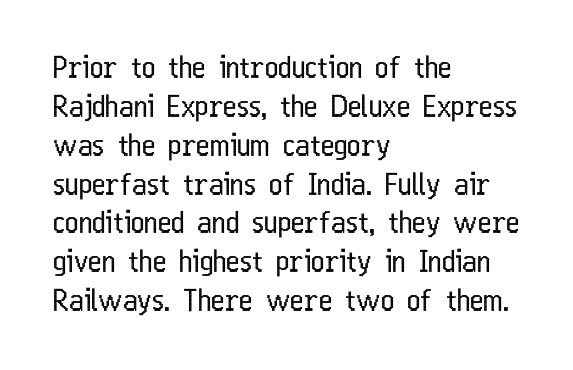
{"serif": "no", "italic": "no", "bold": "no", "weight": "regular", "width": "condensed", "stroke_contrast": "low", "x_height": "medium", "monospaced": "no", "underline": "no", "align": "left", "line_spacing": "normal", "line_spacing_ratio": 1.34, "letter_spacing": "normal", "letter_spacing_em": 0.0, "glyph_px": 29}
